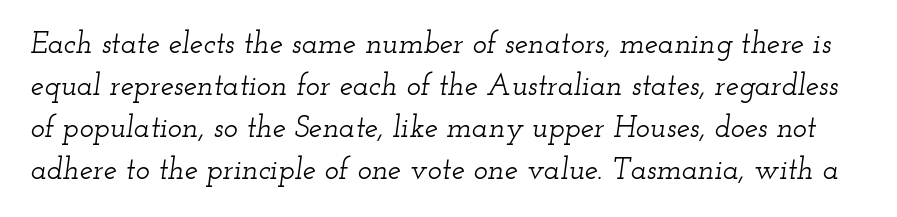
Unmarked baselines from the first word to the last. The face used here is seriffed, in the tradition of book romans. Characters are canted at an angle relative to the baseline's perpendicular. Honestly, the letter spacing is just normal — you wouldn't notice it. The line-height multiplier appears to be the usual default.
